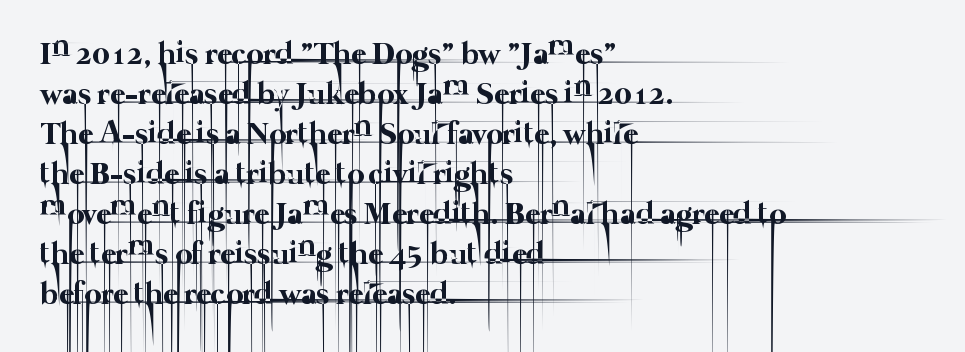
The image shows 32 px thin type; set left-aligned, normal line spacing (1.25x), normal letter spacing, not underlined; low stroke contrast and a medium x-height.
